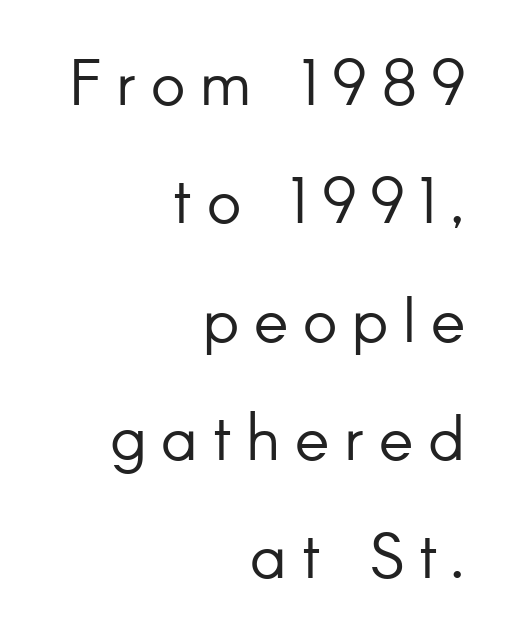
The image shows 65 px light sans-serif type, upright; set right-aligned, line spacing 1.82x, unusually wide letter spacing (+0.23 em), not underlined; low stroke contrast and a small x-height.
